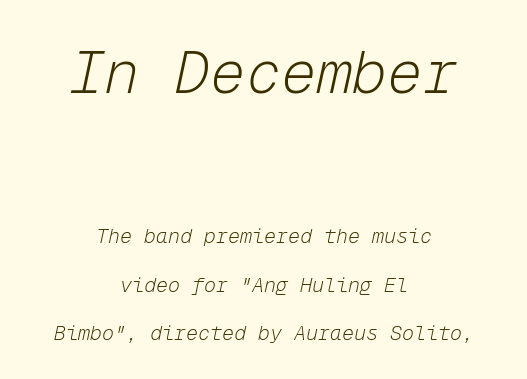
{"italic": "yes", "lean": "right", "slant_degrees": 12, "bold": "no", "weight": "light", "width": "normal", "stroke_contrast": "low", "x_height": "medium", "monospaced": "yes", "underline": "no", "align": "center", "line_spacing": "loose", "line_spacing_ratio": 2.41, "letter_spacing": "normal", "letter_spacing_em": 0.0, "larger_block": "first", "size_ratio": 2.95, "glyph_px": 59}
